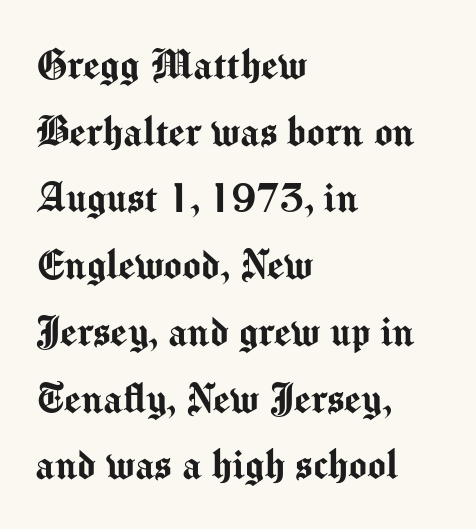
Q: Is the text italic (slanted)? A: No, it is upright.
Q: Is the typeface a serif or a sans-serif typeface? A: Sans-serif.
Q: Is the text underlined? A: No.
Q: How is the paragraph aligned? A: Left-aligned.
Q: Is the spacing between letters normal or unusually wide? A: Normal.
Q: Is the spacing between lines tight, normal or loose? A: Normal.
Q: Width (condensed, normal, or wide)? A: Normal.
Q: Stroke contrast? A: Medium.
Q: x-height? A: Medium.
Q: Monospaced? A: No.
